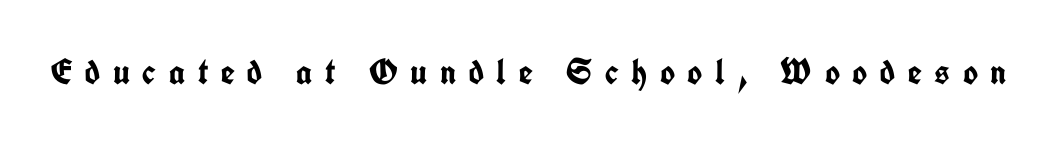
Q: Is the text bold? A: Yes.
Q: Is the text italic (slanted)? A: No, it is upright.
Q: Is the typeface a serif or a sans-serif typeface? A: Sans-serif.
Q: Is the text underlined? A: No.
Q: Is the spacing between letters normal or unusually wide? A: Unusually wide.
Q: Width (condensed, normal, or wide)? A: Condensed.
Q: Stroke contrast? A: Low.
Q: x-height? A: Medium.
Q: Monospaced? A: No.
